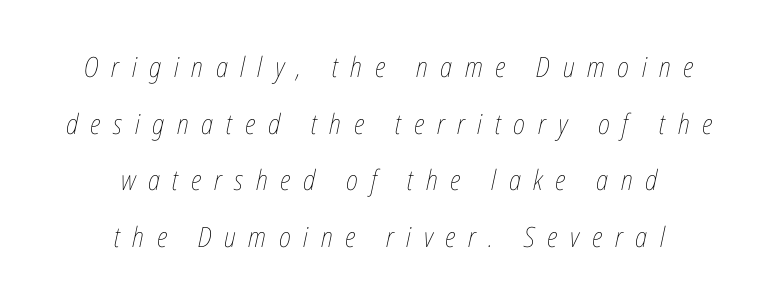
The image shows 28 px thin, condensed type, italic (leaning right); set centered, loose line spacing (2.02x), unusually wide letter spacing (+0.45 em), not underlined; low stroke contrast and a medium x-height.
